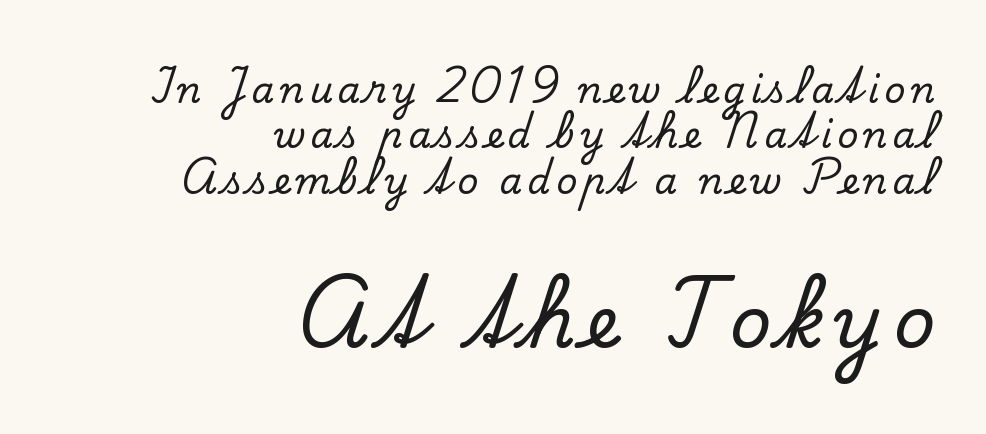
The letters carry serifs — small finishing strokes at the ends of their stems. The area under the type is left untouched. Character size in the trailing block exceeds that of the leading block. These lines are rendered in a variable-pitch font.
